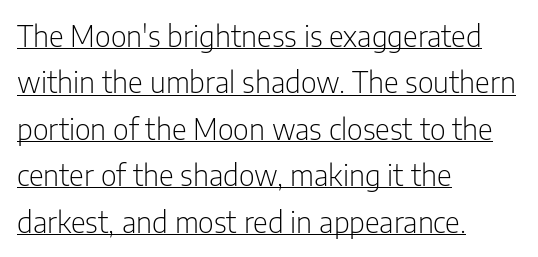
The image shows 29 px light, condensed sans-serif type, upright; set left-aligned, normal line spacing (1.6x), normal letter spacing, underlined; low stroke contrast and a medium x-height.
